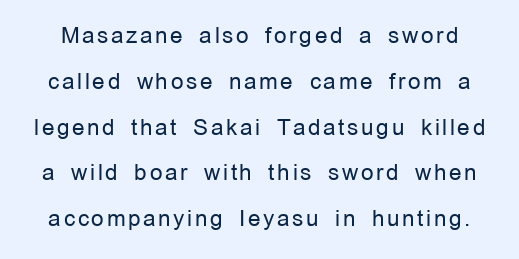
The image shows 22 px text type, upright; set loose line spacing (2.08x), not underlined.
